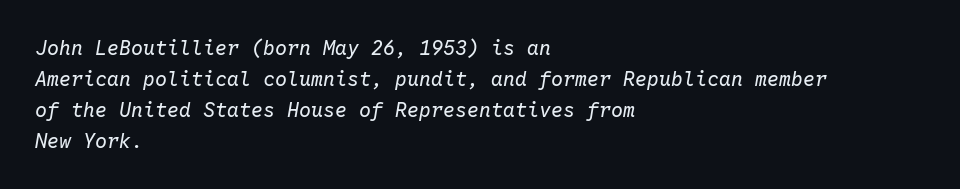
The image shows 20 px text type, italic (leaning right); set left-aligned, normal line spacing (1.55x), normal letter spacing, not underlined.
